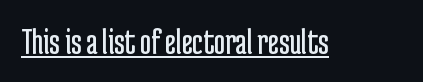
{"serif": "no", "italic": "no", "bold": "no", "weight": "regular", "width": "condensed", "stroke_contrast": "low", "x_height": "medium", "monospaced": "no", "underline": "yes", "letter_spacing": "normal", "letter_spacing_em": 0.0, "glyph_px": 38}
